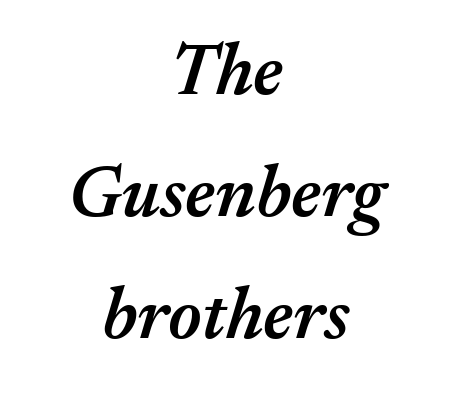
{"italic": "yes", "lean": "right", "slant_degrees": 17, "bold": "semi", "weight": "semibold", "width": "normal", "stroke_contrast": "medium", "x_height": "medium", "monospaced": "no", "underline": "no", "align": "center", "line_spacing": "normal", "line_spacing_ratio": 1.67, "letter_spacing": "normal", "letter_spacing_em": 0.0, "glyph_px": 73}
